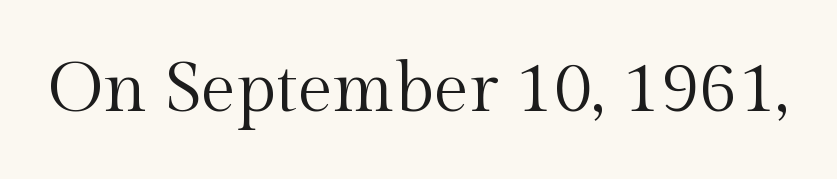
The image shows 70 px regular-weight serif type, upright; set normal letter spacing, not underlined; a medium x-height.
